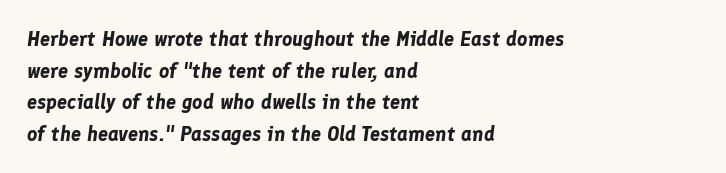
The image shows 20 px bold type, italic (leaning right); set left-aligned, normal line spacing (1.58x), normal letter spacing, not underlined.
